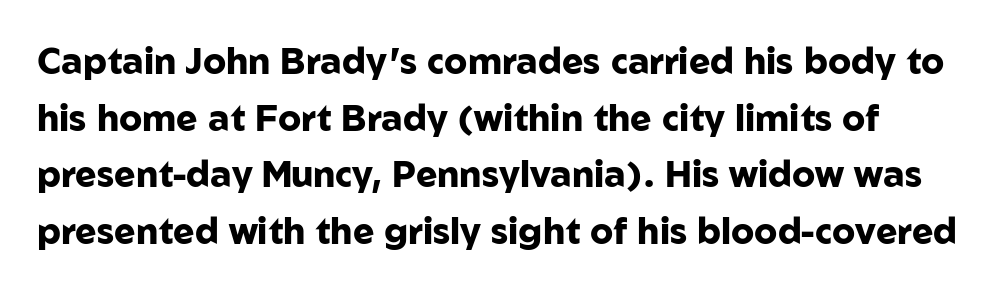
Horizontal bands of white between lines are of average thickness. Spacing between characters is what you'd get straight out of the box. A roman cut, with each character standing at attention. Heft: maximum for text — a bold.
